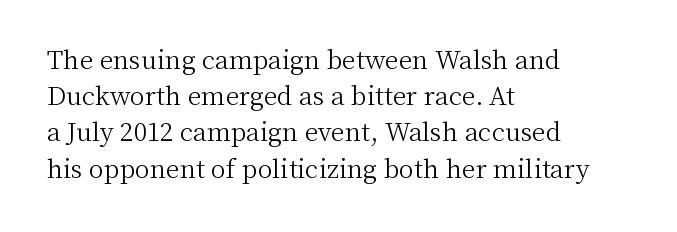
The cut favours lightness, reaching ordinary text weight at its darkest. Left-aligned paragraph, ragged on the right. There is no visible air inserted between adjacent glyphs. Has an underline been added? It has not. Upright lettering throughout. Leading matches the norm, producing a regular column.
